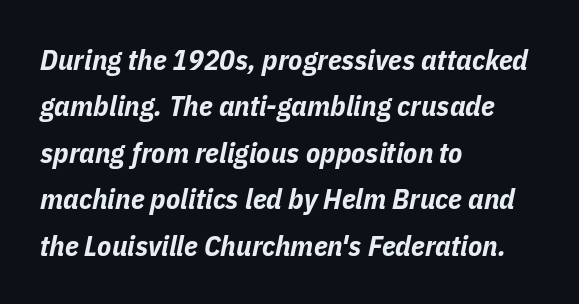
The rendering uses natural spacing where letterforms have individual widths. Between one letter and the next there's only the usual sliver of space. A student would call this left alignment; a typographer would say flush left, rag right. The font's italic variant was chosen for this text. Beneath every word, the page is bare.
